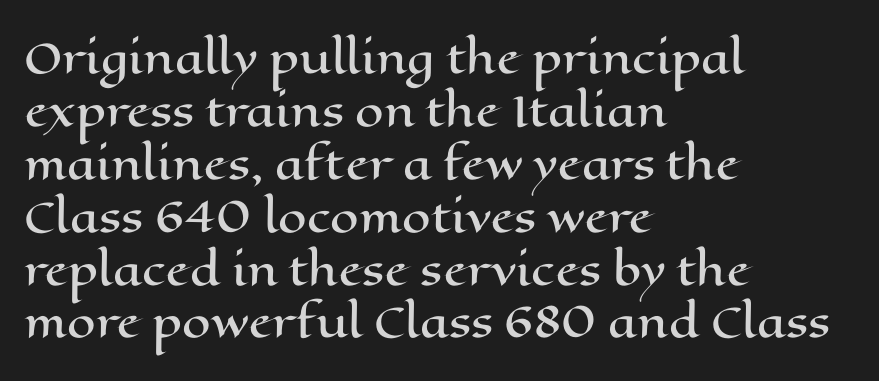
{"italic": "no", "width": "wide", "stroke_contrast": "high", "x_height": "medium", "monospaced": "no", "underline": "no", "align": "left", "line_spacing": "normal", "line_spacing_ratio": 1.29, "letter_spacing": "normal", "letter_spacing_em": 0.0, "glyph_px": 41}
